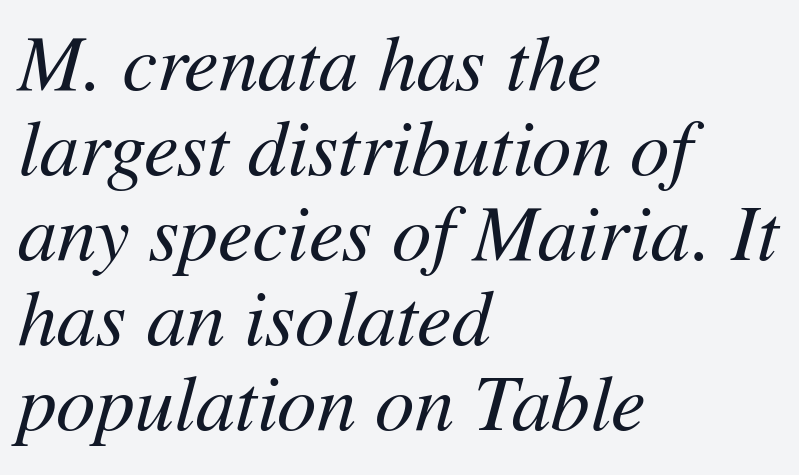
The image shows 78 px regular-weight type, italic (leaning right); set left-aligned, tight line spacing (1.09x), normal letter spacing, not underlined; medium stroke contrast and a medium x-height.
